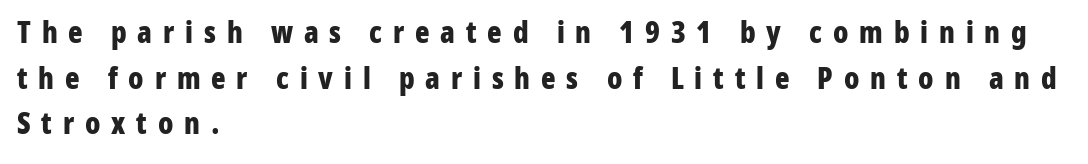
The image shows 30 px bold, condensed sans-serif type, upright; set left-aligned, normal line spacing (1.52x), unusually wide letter spacing (+0.36 em), not underlined; low stroke contrast and a medium x-height.
